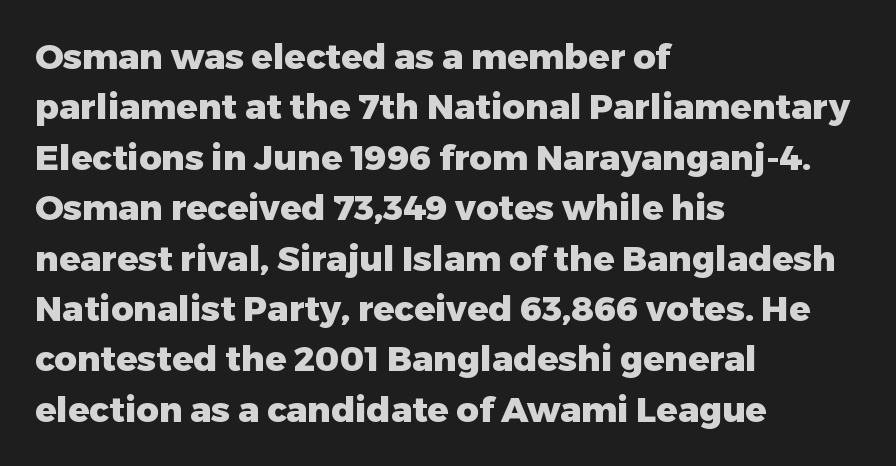
The image shows 35 px heavy sans-serif type, upright; set left-aligned, normal line spacing (1.44x), normal letter spacing, not underlined; low stroke contrast and a medium x-height.
